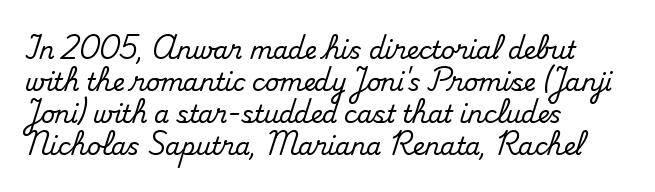
The vertical gap from one line to the next is medium. Standard letterfit; no display-style spreading of the glyphs. The passage is arranged the way most books set body copy — flush left. Rule under the text: the space is simply empty.
